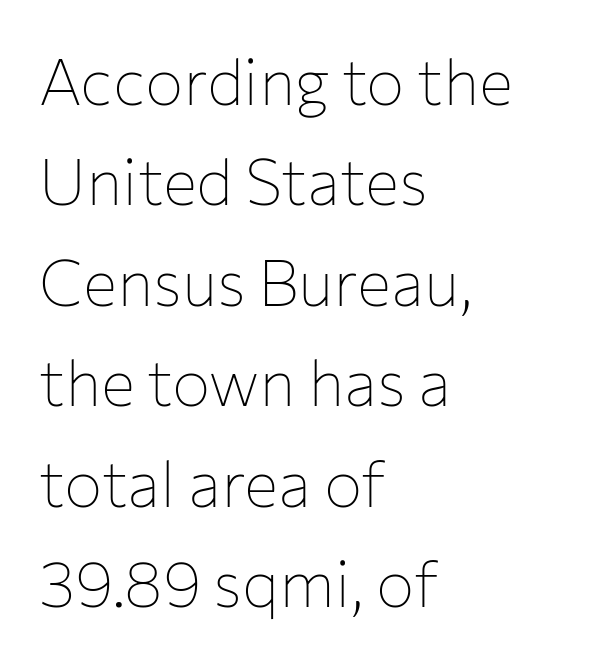
Q: Is the text bold? A: No.
Q: Is the text italic (slanted)? A: No, it is upright.
Q: Is the typeface a serif or a sans-serif typeface? A: Sans-serif.
Q: Is the text underlined? A: No.
Q: How is the paragraph aligned? A: Left-aligned.
Q: Is the spacing between letters normal or unusually wide? A: Normal.
Q: Is the spacing between lines tight, normal or loose? A: Normal.
Q: Width (condensed, normal, or wide)? A: Normal.
Q: Stroke contrast? A: Low.
Q: x-height? A: Medium.
Q: Monospaced? A: No.
